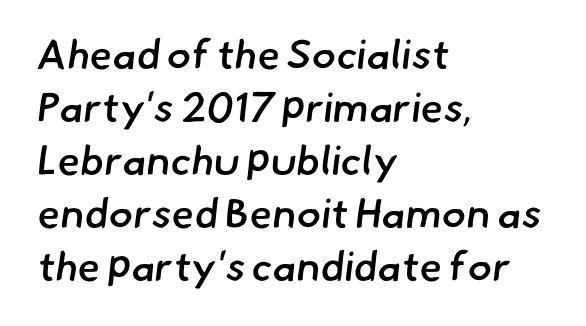
Does the type have serifs? No, each stem ends abruptly. Typeset ragged right — the left edge is the straight one. No extra tracking has been applied to these lines. Each letter keeps its own natural width here, so spacing adapts to shape. A somewhat darkened texture: the type is semibold rather than bold.
